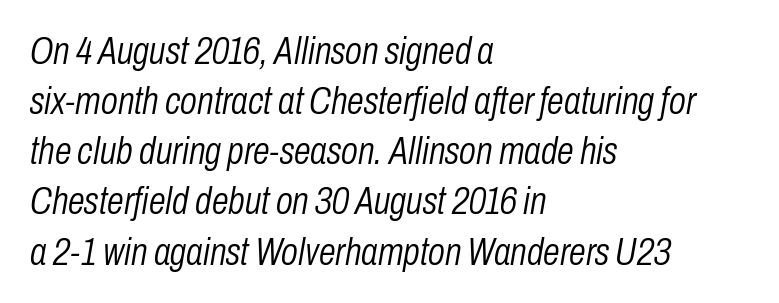
{"italic": "yes", "lean": "right", "slant_degrees": 10, "bold": "no", "weight": "light", "width": "condensed", "stroke_contrast": "low", "x_height": "medium", "monospaced": "no", "underline": "no", "align": "left", "line_spacing": "normal", "line_spacing_ratio": 1.32, "letter_spacing": "normal", "letter_spacing_em": 0.0, "glyph_px": 38}
